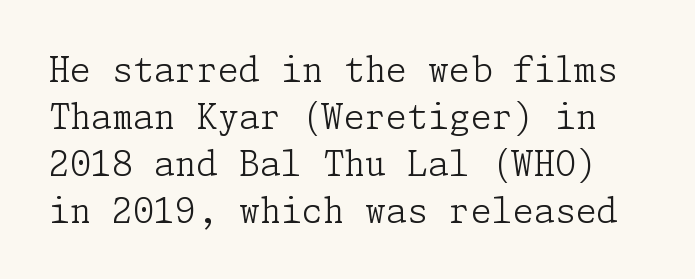
Each letter's strokes conclude with small projecting serifs. Anything drawn beneath the words? Only blank space. The cut favours lightness, reaching ordinary text weight at its darkest. Tracking here is standard; glyphs follow each other at the usual distance. Vertical strokes here are truly vertical. How would I describe the line gaps? Plain and ordinary.
